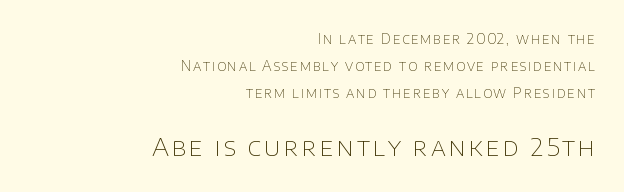
{"italic": "no", "bold": "no", "underline": "no", "align": "right", "line_spacing": "loose", "line_spacing_ratio": 1.93, "larger_block": "second", "size_ratio": 1.79, "glyph_px": 25}
